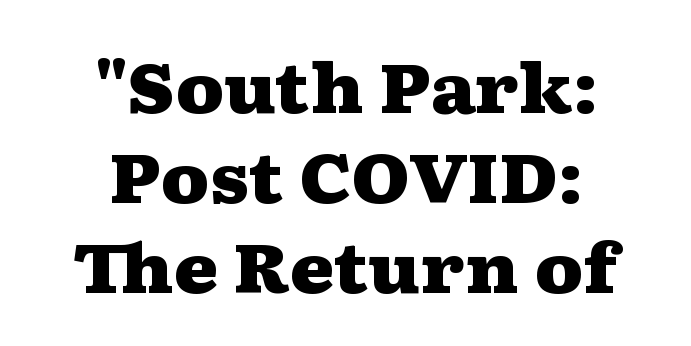
Q: Is the text bold? A: Yes.
Q: Is the text italic (slanted)? A: No, it is upright.
Q: Is the typeface a serif or a sans-serif typeface? A: Serif.
Q: Is the text underlined? A: No.
Q: How is the paragraph aligned? A: Centered.
Q: Is the spacing between letters normal or unusually wide? A: Normal.
Q: Is the spacing between lines tight, normal or loose? A: Normal.
Q: Width (condensed, normal, or wide)? A: Wide.
Q: Stroke contrast? A: Medium.
Q: x-height? A: Medium.
Q: Monospaced? A: No.
